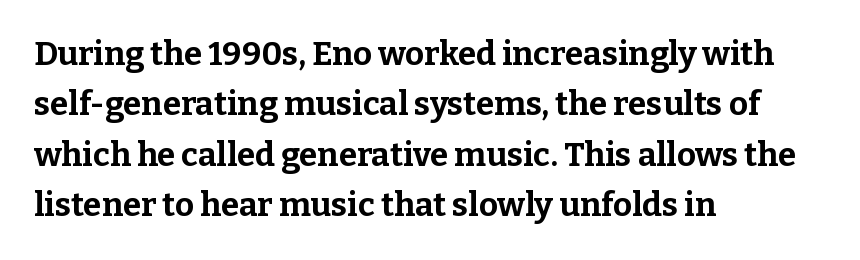
Beneath every word, the page is bare. Examine the stroke ends and you'll spot serifs. The rendering uses natural spacing where letterforms have individual widths. The tracking reads as untouched default to a designer's eye. Its strokes are broad and dark, the hallmark of bold type.
